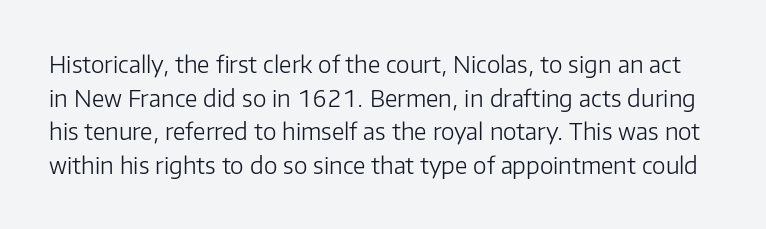
Q: Is the text bold? A: No.
Q: Is the text italic (slanted)? A: No, it is upright.
Q: Is the text underlined? A: No.
Q: Is the spacing between letters normal or unusually wide? A: Normal.
Q: Is the spacing between lines tight, normal or loose? A: Normal.
